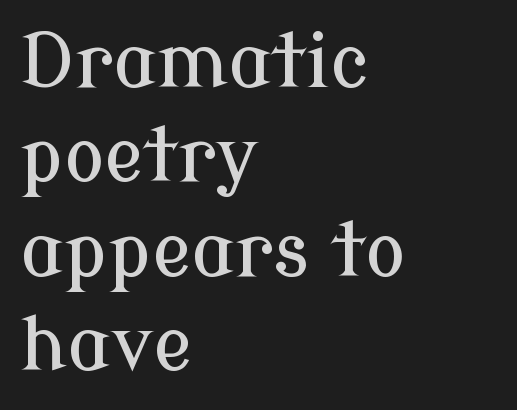
Q: Is the text italic (slanted)? A: No, it is upright.
Q: Is the typeface a serif or a sans-serif typeface? A: Serif.
Q: Is the text underlined? A: No.
Q: How is the paragraph aligned? A: Left-aligned.
Q: Is the spacing between letters normal or unusually wide? A: Normal.
Q: Is the spacing between lines tight, normal or loose? A: Normal.
Q: Width (condensed, normal, or wide)? A: Normal.
Q: Stroke contrast? A: Low.
Q: x-height? A: Medium.
Q: Monospaced? A: No.
